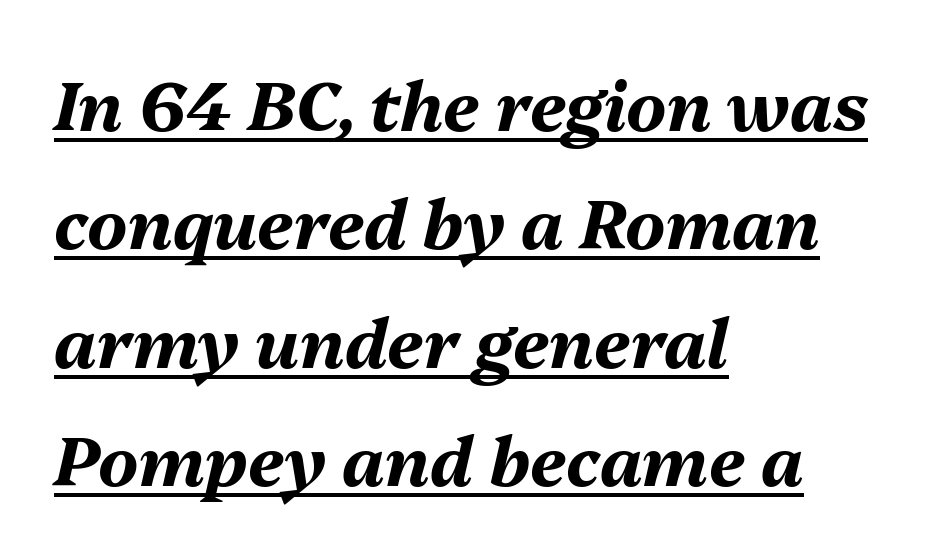
The image shows 68 px bold type, italic (leaning right); set left-aligned, line spacing 1.74x, normal letter spacing, underlined; medium stroke contrast and a medium x-height.
